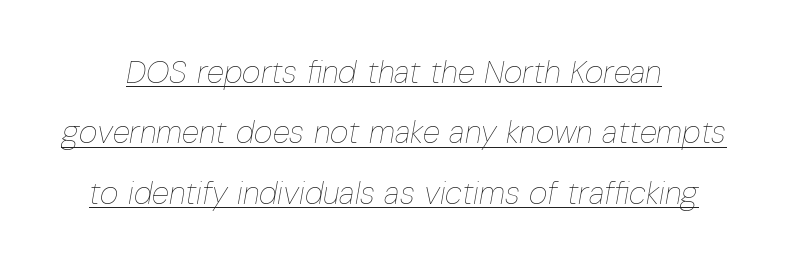
Each line of the rendering has a horizontal stroke beneath the glyphs. This sample has the flowing, uneven cadence of proportional lettering. This reads as an unemphasized weight, regular at the heaviest. The passage shown has conventional tracking throughout.
